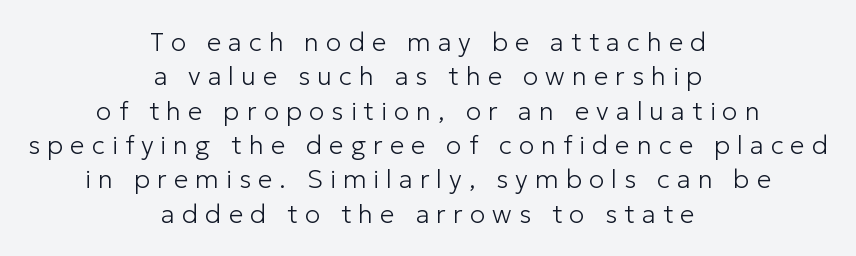
The image shows 26 px text type, upright; set centered, normal line spacing (1.32x), unusually wide letter spacing (+0.27 em), not underlined.
